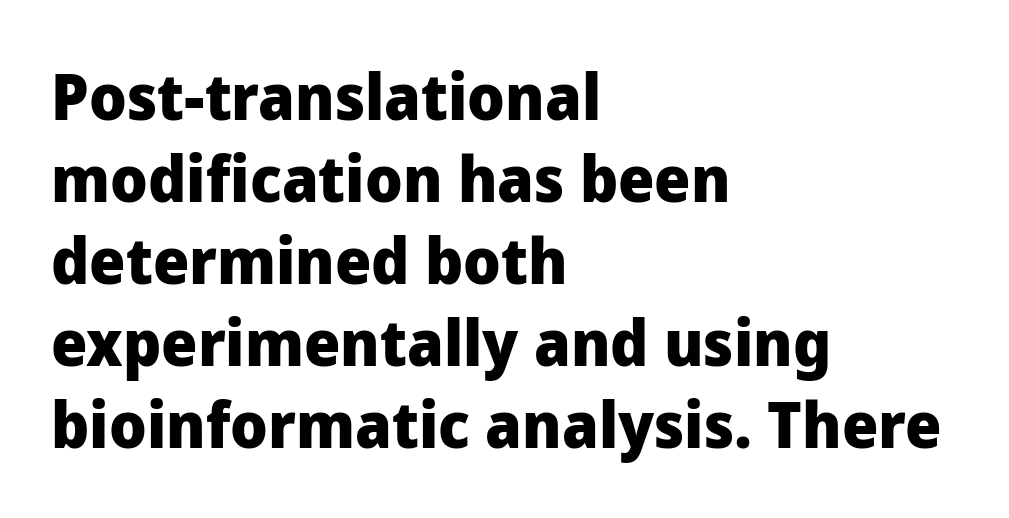
The image shows 64 px heavy sans-serif type, upright; set left-aligned, normal line spacing (1.28x), normal letter spacing, not underlined; low stroke contrast and a medium x-height.
